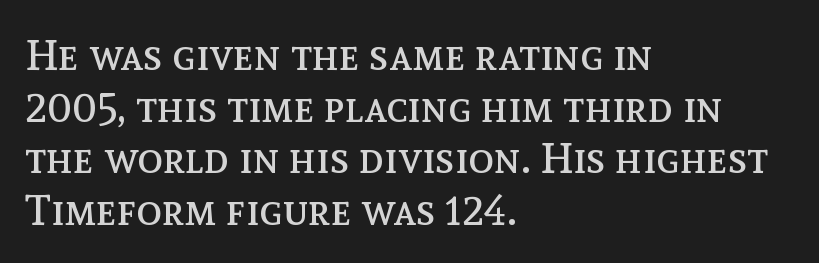
{"italic": "no", "bold": "no", "weight": "regular", "width": "normal", "x_height": "medium", "monospaced": "no", "underline": "no", "align": "left", "line_spacing_ratio": 1.2, "letter_spacing": "normal", "letter_spacing_em": 0.0, "glyph_px": 43}
